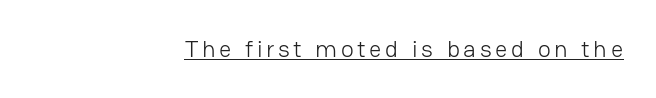
Q: Is the text bold? A: No.
Q: Is the text italic (slanted)? A: No, it is upright.
Q: Is the text underlined? A: Yes.
Q: How is the paragraph aligned? A: Right-aligned.
